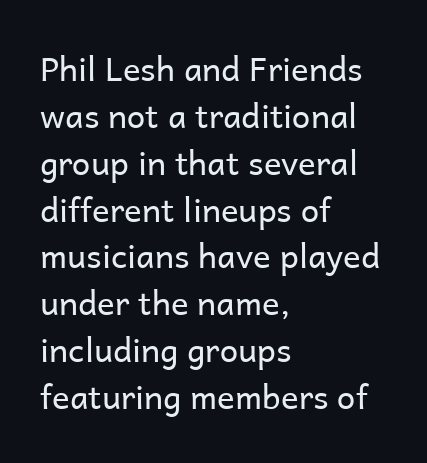
The image shows 33 px regular-weight sans-serif type, upright; set left-aligned, normal line spacing (1.42x), normal letter spacing, not underlined; low stroke contrast and a medium x-height.
